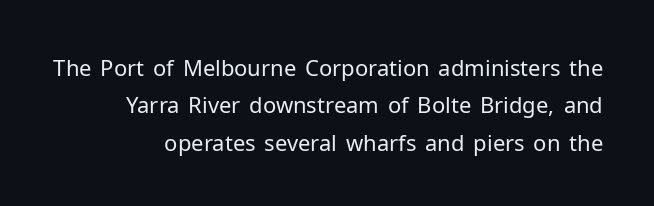
{"italic": "no", "bold": "no", "underline": "no", "align": "right", "line_spacing": "normal", "line_spacing_ratio": 1.7, "letter_spacing": "normal", "letter_spacing_em": 0.0, "glyph_px": 22}
